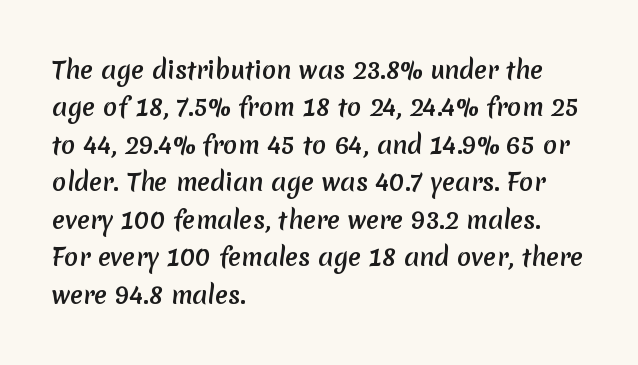
{"bold": "yes", "underline": "no", "align": "left", "line_spacing": "normal", "line_spacing_ratio": 1.56, "letter_spacing": "normal", "letter_spacing_em": 0.0, "glyph_px": 24}
